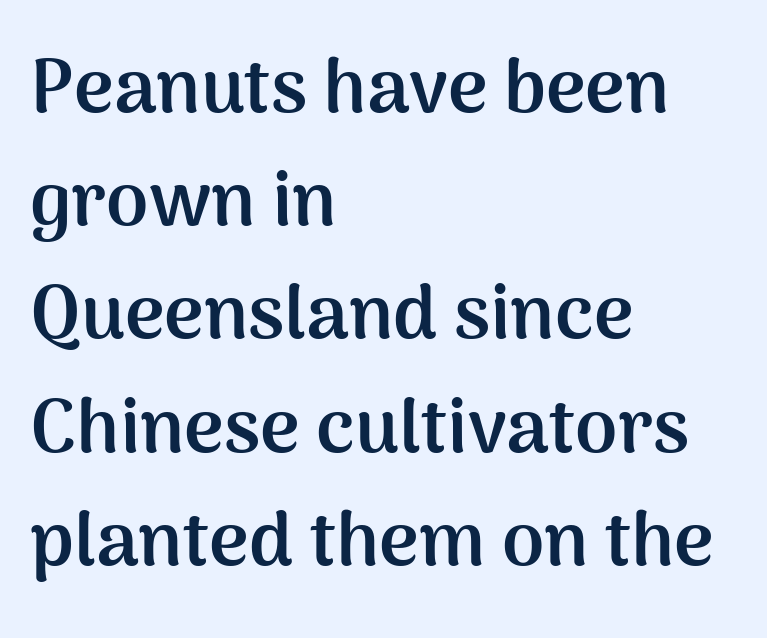
Observe the absence of serifs on each vertical stroke in this sample. Compared with typical paragraphs, the rows here are spaced about the same. Horizontal alignment here is leftward, the default for most running prose. Posture: vertical. Nobody touched the tracking dial on this one.
